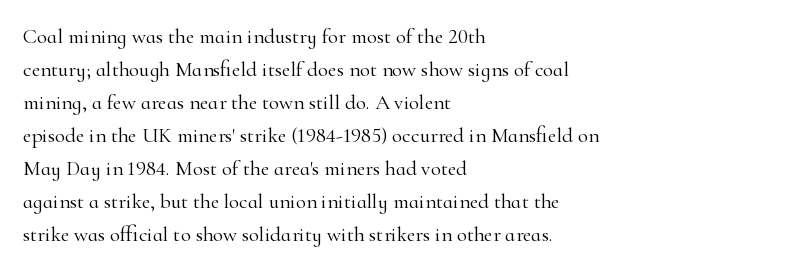
Q: Is the text bold? A: No.
Q: Is the text italic (slanted)? A: No, it is upright.
Q: Is the text underlined? A: No.
Q: How is the paragraph aligned? A: Left-aligned.
Q: Is the spacing between letters normal or unusually wide? A: Normal.
Q: Is the spacing between lines tight, normal or loose? A: Normal.
